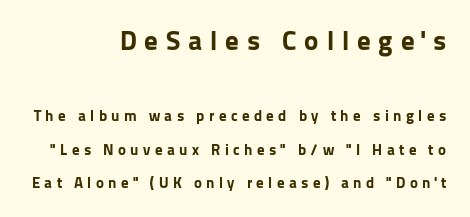
{"italic": "no", "bold": "yes", "underline": "no", "align": "right", "line_spacing": "loose", "line_spacing_ratio": 2.24, "letter_spacing": "wide", "letter_spacing_em": 0.29, "larger_block": "first", "size_ratio": 1.8, "glyph_px": 27}
